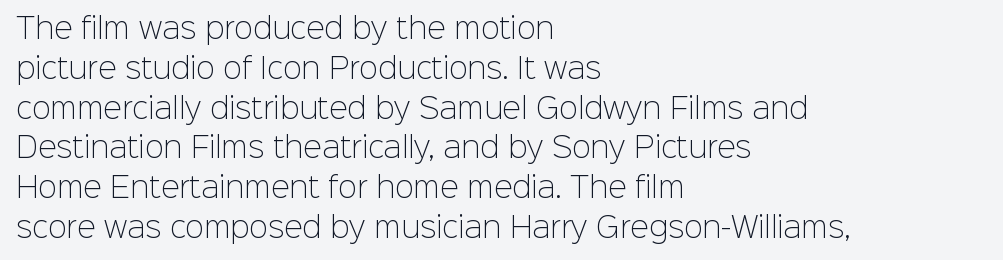
The image shows 28 px light sans-serif type, upright; set left-aligned, normal line spacing (1.42x), normal letter spacing, not underlined; low stroke contrast and a medium x-height.
